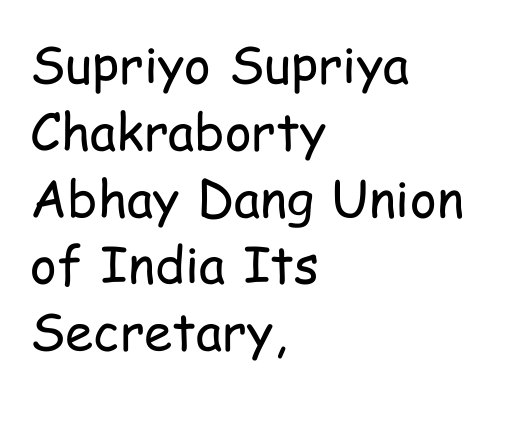
Q: Is the text bold? A: No.
Q: Is the text italic (slanted)? A: No, it is upright.
Q: Is the typeface a serif or a sans-serif typeface? A: Sans-serif.
Q: Is the text underlined? A: No.
Q: How is the paragraph aligned? A: Left-aligned.
Q: Is the spacing between letters normal or unusually wide? A: Normal.
Q: Is the spacing between lines tight, normal or loose? A: Normal.
Q: Width (condensed, normal, or wide)? A: Condensed.
Q: Stroke contrast? A: Low.
Q: x-height? A: Medium.
Q: Monospaced? A: No.
